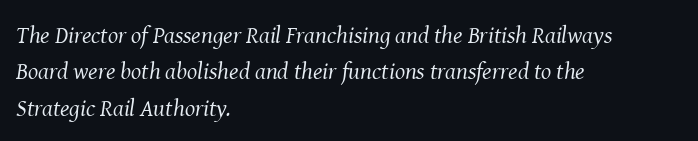
This is oblique type, the kind used for emphasis or titles. Compared with a centered layout, this one pins lines to the left instead. Line spacing here is normal. No extra ink here — the face is not bold. Anything drawn beneath the words? Only blank space. What stands out about the letter spacing? Nothing — it is the standard amount.
